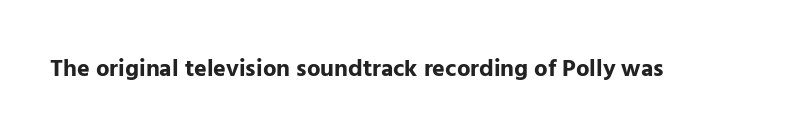
Q: Is the text bold? A: Yes.
Q: Is the text italic (slanted)? A: No, it is upright.
Q: Is the text underlined? A: No.
Q: Is the spacing between letters normal or unusually wide? A: Normal.
